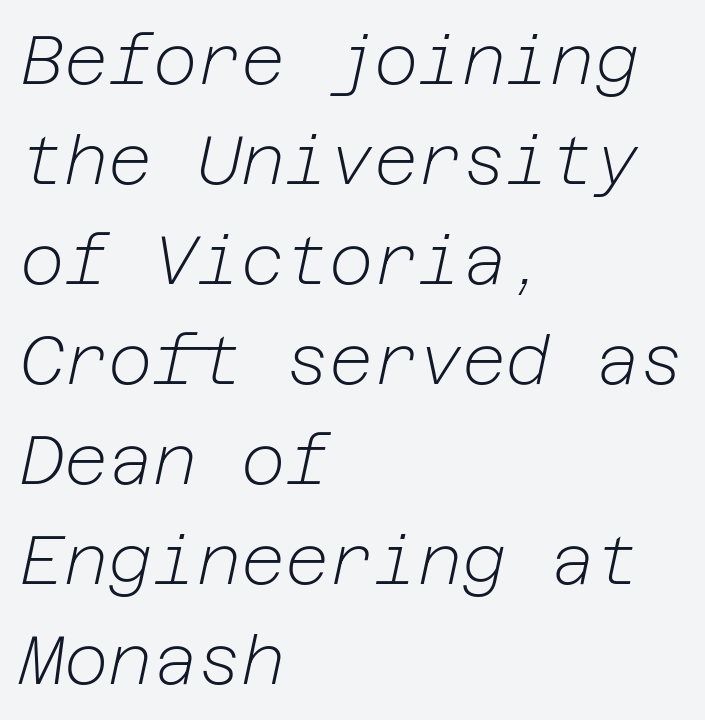
Q: Is the text bold? A: No.
Q: Is the text italic (slanted)? A: Yes, it leans right by about 12 degrees.
Q: Is the text underlined? A: No.
Q: How is the paragraph aligned? A: Left-aligned.
Q: Is the spacing between letters normal or unusually wide? A: Normal.
Q: Is the spacing between lines tight, normal or loose? A: Normal.
Q: Width (condensed, normal, or wide)? A: Normal.
Q: Stroke contrast? A: Low.
Q: x-height? A: Medium.
